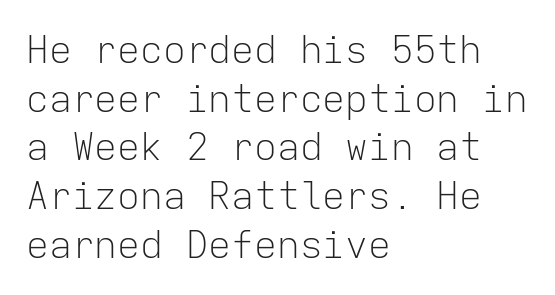
The baseline area is clear. This is not heavy type; no bold has been used. Is there much room between lines? A standard amount, neither cramped nor airy. Looks like terminal output: every glyph gets an equal slot. This rendering employs a face without finishing strokes, i.e., a sans-serif. How are the letters spaced? Ordinarily, with no added tracking.
